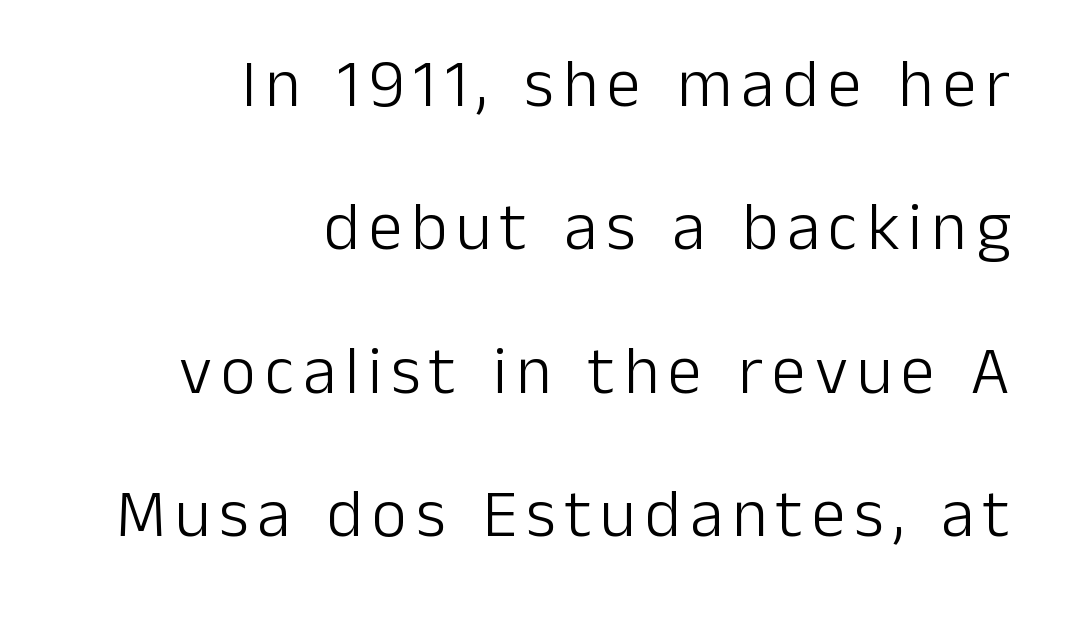
Q: Is the text bold? A: No.
Q: Is the text italic (slanted)? A: No, it is upright.
Q: Is the typeface a serif or a sans-serif typeface? A: Sans-serif.
Q: Is the text underlined? A: No.
Q: How is the paragraph aligned? A: Right-aligned.
Q: Is the spacing between lines tight, normal or loose? A: Loose.
Q: Width (condensed, normal, or wide)? A: Normal.
Q: Stroke contrast? A: Low.
Q: x-height? A: Medium.
Q: Monospaced? A: No.
